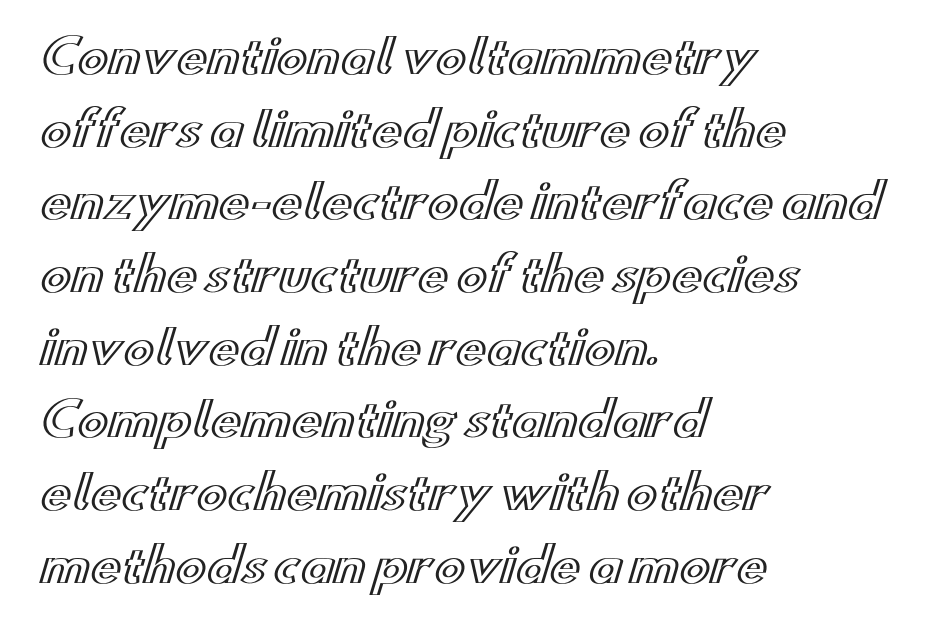
{"width": "wide", "x_height": "small", "monospaced": "no", "underline": "no", "align": "left", "line_spacing": "normal", "line_spacing_ratio": 1.58, "letter_spacing": "normal", "letter_spacing_em": 0.0, "glyph_px": 46}
